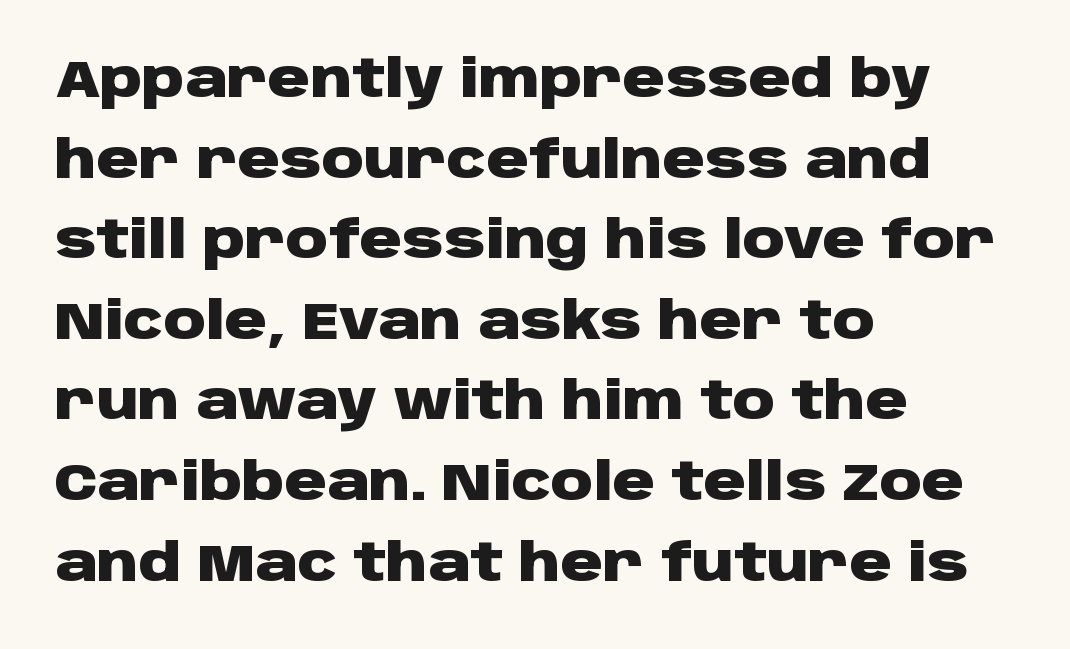
{"serif": "no", "italic": "no", "bold": "yes", "weight": "heavy", "width": "wide", "stroke_contrast": "low", "x_height": "large", "monospaced": "no", "underline": "no", "align": "left", "line_spacing": "normal", "line_spacing_ratio": 1.55, "letter_spacing": "normal", "letter_spacing_em": 0.0, "glyph_px": 52}
